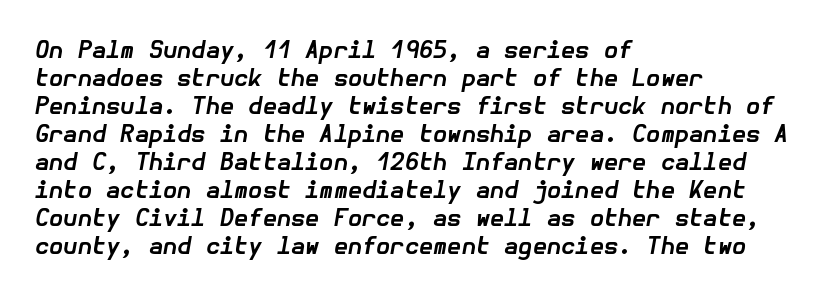
The paragraph has a hard left edge and a soft right edge. Nobody drew a line under any word here. In terms of posture, this sample is oblique. How heavy is the stroke? Heavy — this is a bold. Tracking here is standard; glyphs follow each other at the usual distance.
